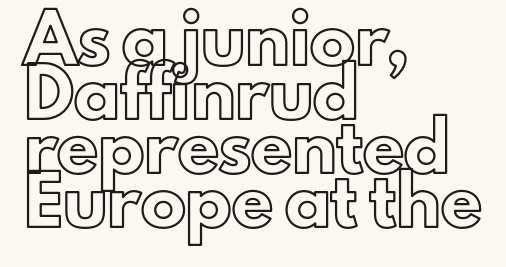
Q: Is the text italic (slanted)? A: No, it is upright.
Q: Is the text underlined? A: No.
Q: How is the paragraph aligned? A: Left-aligned.
Q: Is the spacing between letters normal or unusually wide? A: Normal.
Q: Width (condensed, normal, or wide)? A: Normal.
Q: x-height? A: Small.
Q: Monospaced? A: No.
